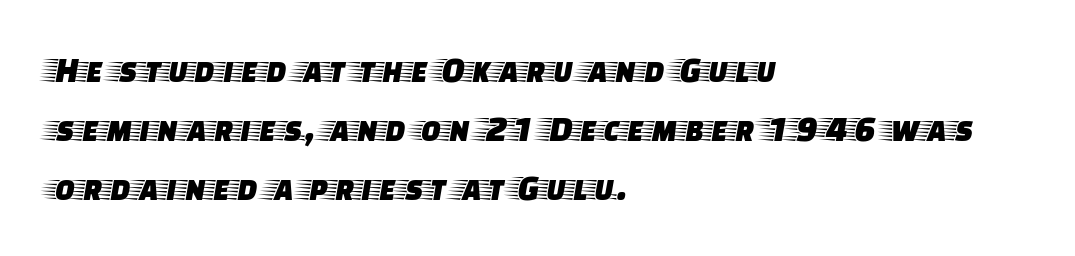
Q: Is the text italic (slanted)? A: Yes.
Q: Is the typeface a serif or a sans-serif typeface? A: Serif.
Q: Is the text underlined? A: No.
Q: How is the paragraph aligned? A: Left-aligned.
Q: Is the spacing between letters normal or unusually wide? A: Normal.
Q: Is the spacing between lines tight, normal or loose? A: Normal.
Q: Width (condensed, normal, or wide)? A: Wide.
Q: Stroke contrast? A: Low.
Q: x-height? A: Large.
Q: Monospaced? A: No.
